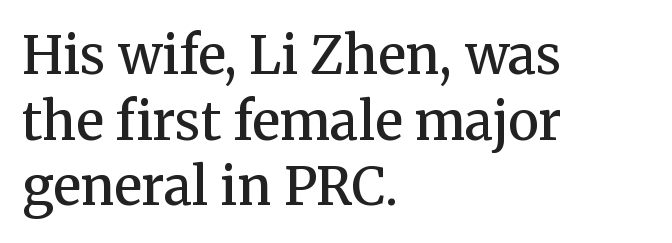
Q: Is the text bold? A: Semi-bold.
Q: Is the text italic (slanted)? A: No, it is upright.
Q: Is the typeface a serif or a sans-serif typeface? A: Serif.
Q: Is the text underlined? A: No.
Q: How is the paragraph aligned? A: Left-aligned.
Q: Is the spacing between letters normal or unusually wide? A: Normal.
Q: Is the spacing between lines tight, normal or loose? A: Normal.
Q: Width (condensed, normal, or wide)? A: Normal.
Q: Stroke contrast? A: Medium.
Q: x-height? A: Medium.
Q: Monospaced? A: No.
